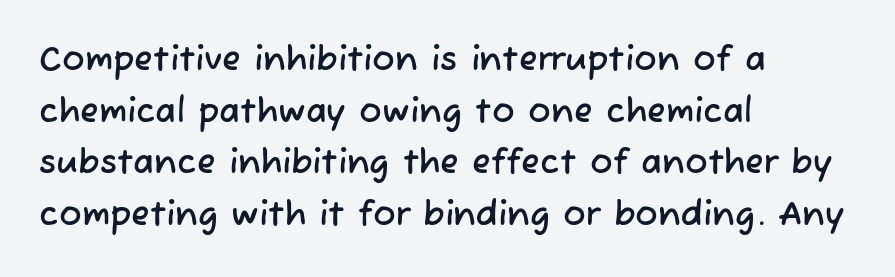
The tracking reads as untouched default to a designer's eye. Reading down the column, the eye jumps a familiar distance to each next line. The font family rendered here belongs to the sans-serif group. Spacing verdict: proportional, widths tailored to each character. Rule under the text: the space is simply empty.
